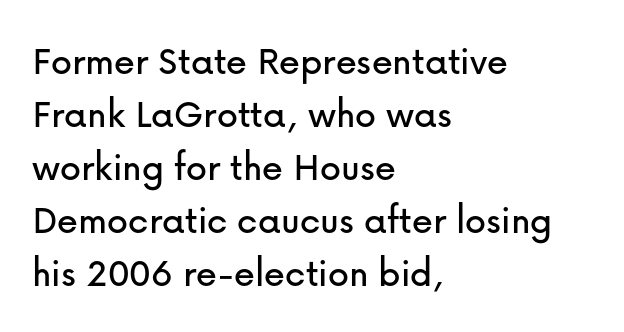
{"serif": "no", "italic": "no", "width": "normal", "stroke_contrast": "low", "x_height": "medium", "monospaced": "no", "underline": "no", "align": "left", "line_spacing": "normal", "line_spacing_ratio": 1.26, "letter_spacing": "normal", "letter_spacing_em": 0.0, "glyph_px": 42}
